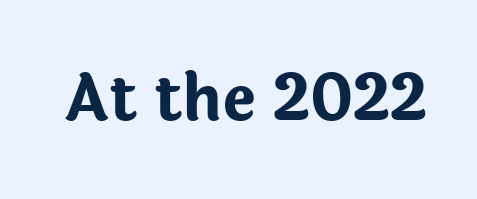
Quick note: not italic, upright. The letters are bold, with thick, heavy strokes. Any mark beneath the type? The region is blank. Here the designer chose a conventional face with non-uniform glyph widths.
